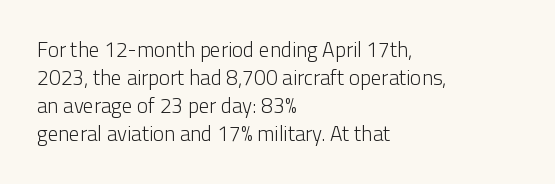
{"italic": "no", "bold": "no", "underline": "no", "align": "left", "line_spacing": "normal", "line_spacing_ratio": 1.33, "letter_spacing": "normal", "letter_spacing_em": 0.0, "glyph_px": 21}
